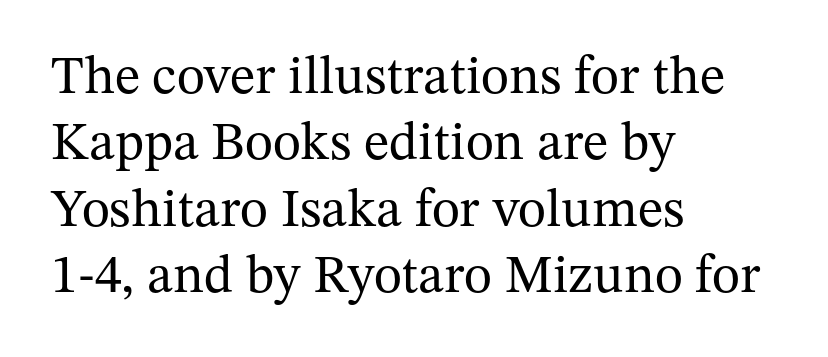
{"serif": "yes", "italic": "no", "bold": "no", "weight": "regular", "width": "normal", "stroke_contrast": "medium", "x_height": "medium", "monospaced": "no", "underline": "no", "align": "left", "line_spacing_ratio": 1.23, "letter_spacing": "normal", "letter_spacing_em": 0.0, "glyph_px": 54}
